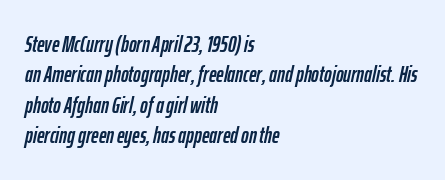
{"italic": "yes", "lean": "right", "slant_degrees": 12, "underline": "no", "align": "left", "line_spacing": "normal", "line_spacing_ratio": 1.32, "letter_spacing": "normal", "letter_spacing_em": 0.0, "glyph_px": 23}
